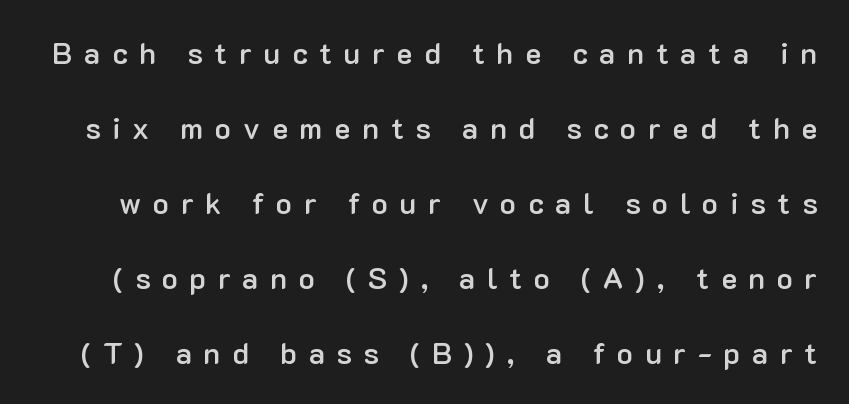
Q: Is the text bold? A: Semi-bold.
Q: Is the text italic (slanted)? A: No, it is upright.
Q: Is the typeface a serif or a sans-serif typeface? A: Sans-serif.
Q: Is the text underlined? A: No.
Q: Is the spacing between letters normal or unusually wide? A: Unusually wide.
Q: Is the spacing between lines tight, normal or loose? A: Loose.
Q: Width (condensed, normal, or wide)? A: Normal.
Q: Stroke contrast? A: Low.
Q: x-height? A: Medium.
Q: Monospaced? A: No.
